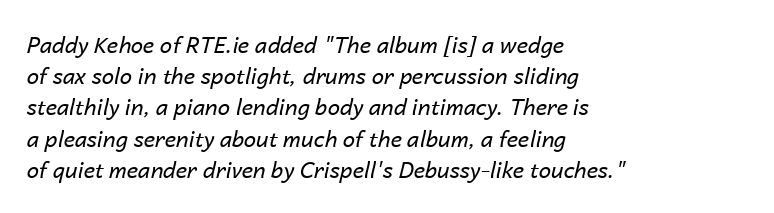
{"italic": "yes", "lean": "right", "slant_degrees": 14, "bold": "no", "underline": "no", "align": "left", "line_spacing": "normal", "line_spacing_ratio": 1.42, "letter_spacing": "normal", "letter_spacing_em": 0.0, "glyph_px": 22}
